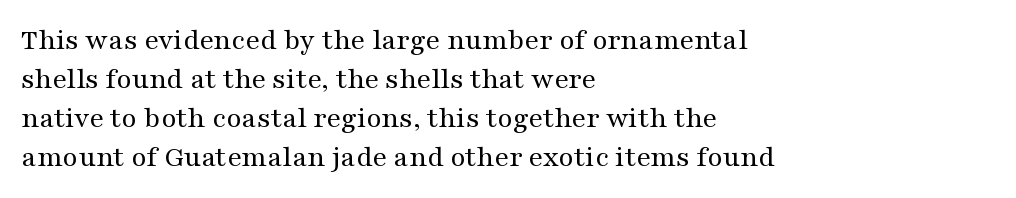
The typeface has the unassuming heft of standard copy or less. Do the letters lean? They stand straight. Short note: letters normally spaced. Words float on clear page, feet unadorned. Think of a printed novel: that variable character pitch is what you see here. The compositor pushed each line to the left boundary.
